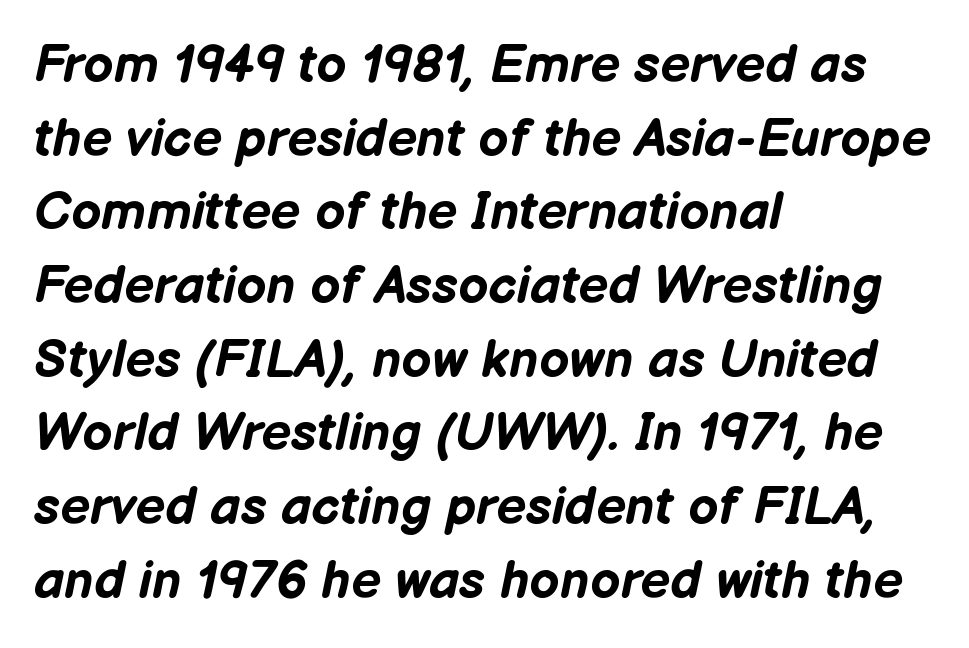
The image shows 53 px bold type, italic (leaning right); set left-aligned, normal line spacing (1.39x), normal letter spacing, not underlined; low stroke contrast and a medium x-height.
